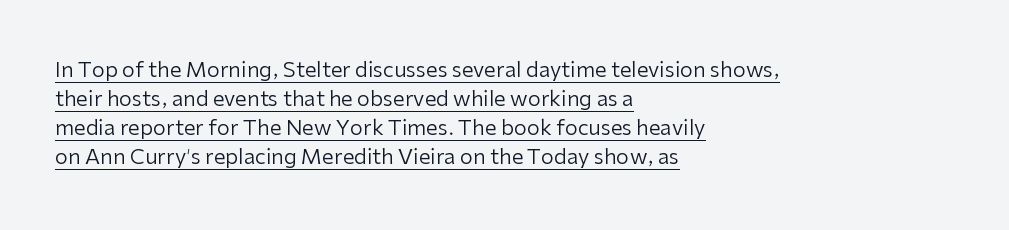
{"italic": "no", "bold": "no", "underline": "yes", "align": "left", "line_spacing": "normal", "line_spacing_ratio": 1.38, "letter_spacing": "normal", "letter_spacing_em": 0.0, "glyph_px": 21}
